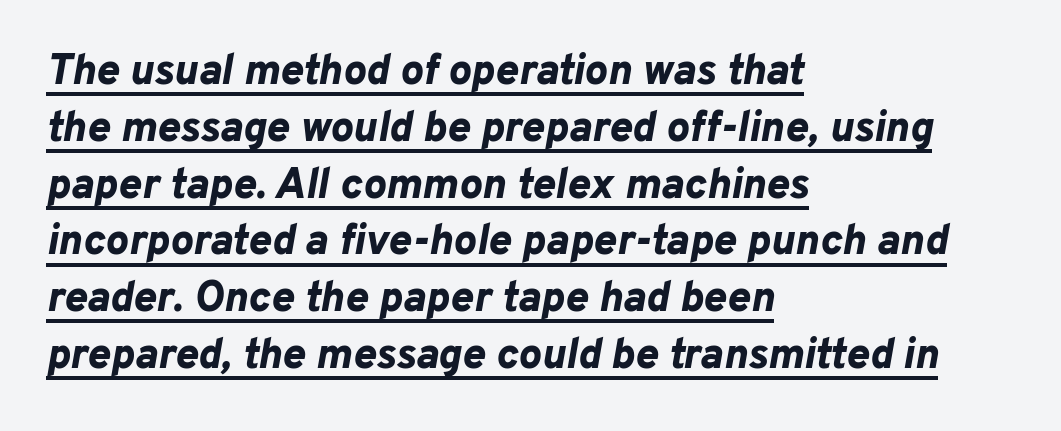
{"italic": "yes", "lean": "right", "slant_degrees": 10, "bold": "yes", "weight": "bold", "width": "normal", "stroke_contrast": "low", "x_height": "medium", "monospaced": "no", "underline": "yes", "align": "left", "line_spacing": "normal", "line_spacing_ratio": 1.32, "letter_spacing": "normal", "letter_spacing_em": 0.0, "glyph_px": 43}
